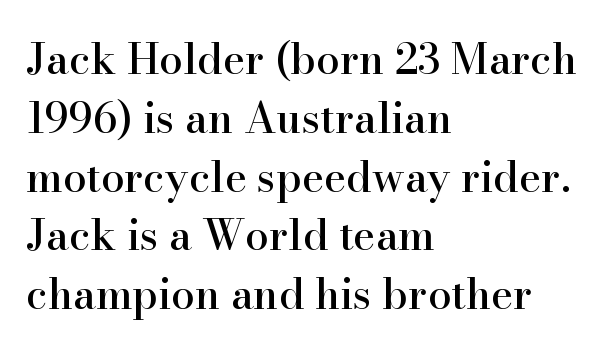
The image shows 42 px serif type, upright; set left-aligned, normal line spacing (1.4x), normal letter spacing, not underlined; high stroke contrast and a small x-height.
